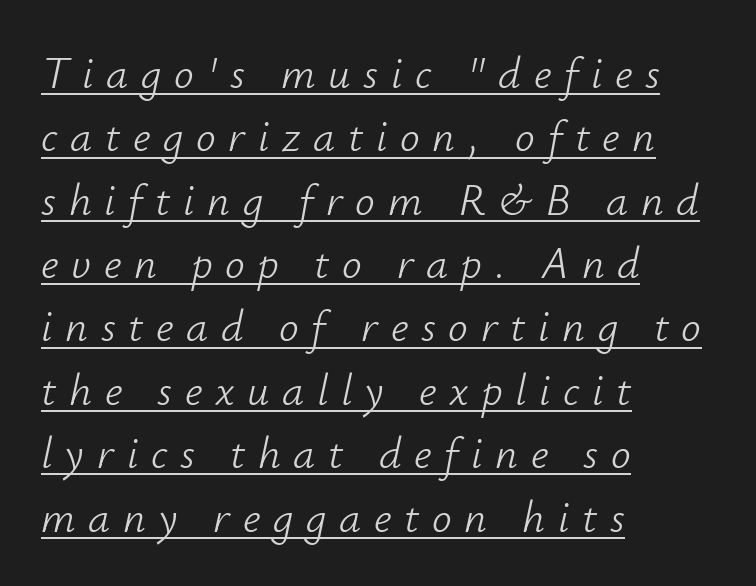
The image shows 44 px light type, italic (leaning right); set left-aligned, normal line spacing (1.44x), unusually wide letter spacing (+0.29 em), underlined; low stroke contrast and a small x-height.
